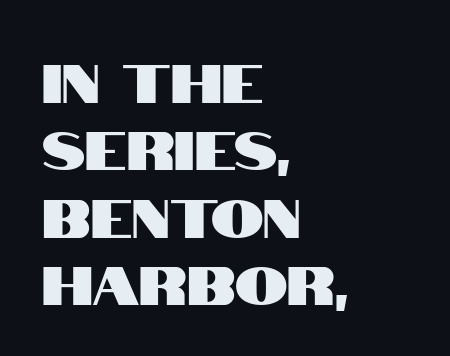
Plain, unruled lines of type. A student would call this left alignment; a typographer would say flush left, rag right. To sum up the face: it is a sans, with no serifs. How would I describe the line gaps? Plain and ordinary. Here the designer chose a conventional face with non-uniform glyph widths. Ascenders rise straight up at ninety degrees.
